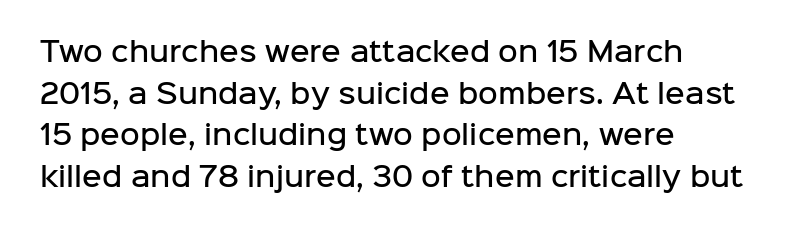
Q: Is the text bold? A: Semi-bold.
Q: Is the text italic (slanted)? A: No, it is upright.
Q: Is the text underlined? A: No.
Q: How is the paragraph aligned? A: Left-aligned.
Q: Is the spacing between letters normal or unusually wide? A: Normal.
Q: Is the spacing between lines tight, normal or loose? A: Normal.
